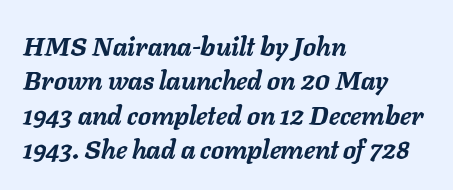
{"italic": "yes", "lean": "right", "slant_degrees": 11, "bold": "yes", "underline": "no", "align": "left", "line_spacing": "normal", "line_spacing_ratio": 1.32, "letter_spacing": "normal", "letter_spacing_em": 0.0, "glyph_px": 26}
